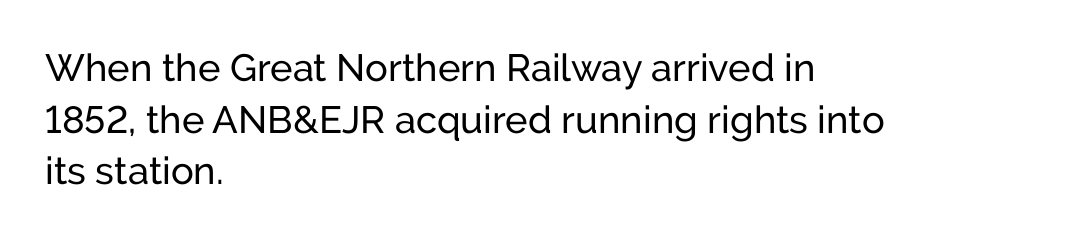
The image shows 38 px sans-serif type, upright; set left-aligned, normal line spacing (1.36x), normal letter spacing, not underlined; low stroke contrast and a medium x-height.
